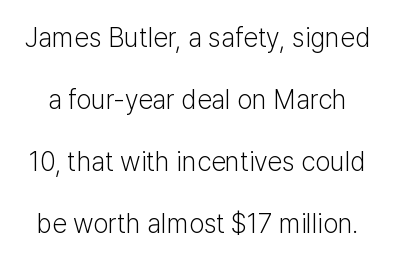
The image shows 27 px text type, upright; set loose line spacing (2.3x), normal letter spacing, not underlined.
